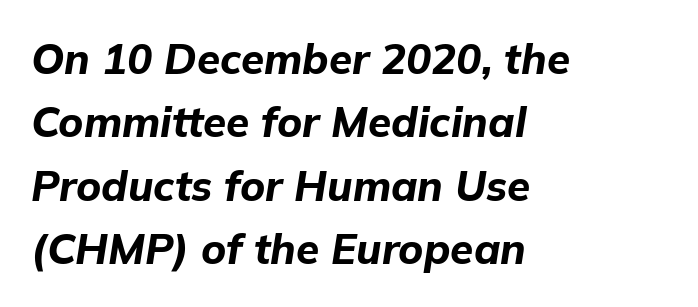
Q: Is the text bold? A: Yes.
Q: Is the text italic (slanted)? A: Yes, it leans right by about 9 degrees.
Q: Is the text underlined? A: No.
Q: How is the paragraph aligned? A: Left-aligned.
Q: Is the spacing between letters normal or unusually wide? A: Normal.
Q: Is the spacing between lines tight, normal or loose? A: Normal.
Q: Width (condensed, normal, or wide)? A: Normal.
Q: Stroke contrast? A: Low.
Q: x-height? A: Medium.
Q: Monospaced? A: No.
